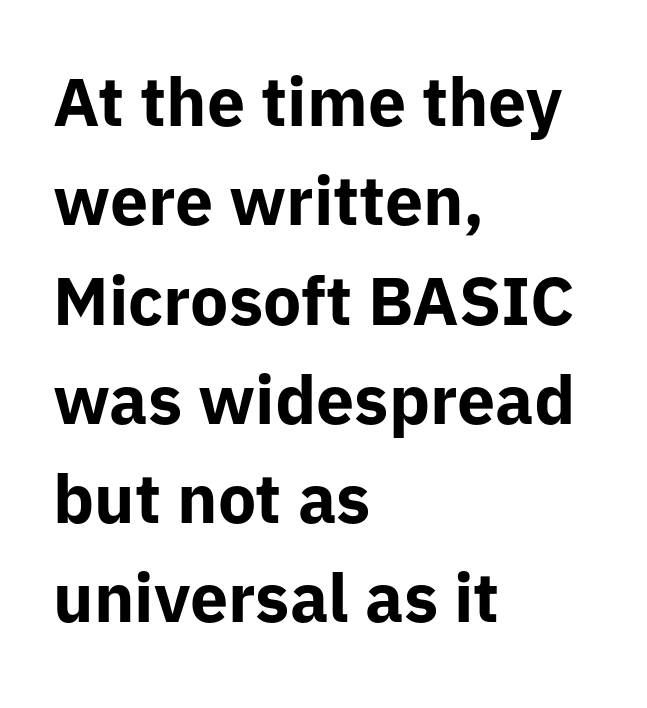
{"serif": "no", "italic": "no", "bold": "yes", "weight": "bold", "width": "normal", "stroke_contrast": "low", "x_height": "medium", "monospaced": "no", "underline": "no", "align": "left", "line_spacing": "normal", "line_spacing_ratio": 1.46, "letter_spacing": "normal", "letter_spacing_em": 0.0, "glyph_px": 68}
